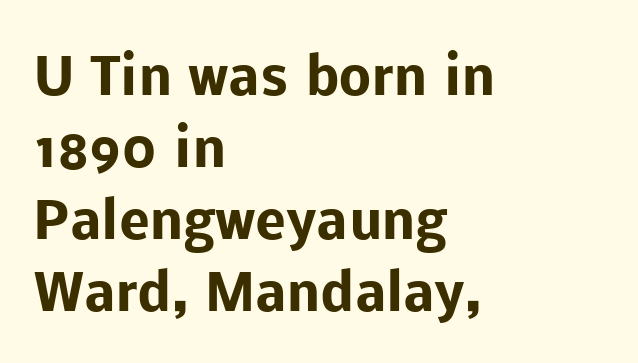
These lines carry a lot of weight — the face is fully bold. The tracking reads as untouched default to a designer's eye. The passage shown is typed in a proportional face where columns would drift. Style check: upright. The passage shown is not underscored anywhere. If you drew a ruler down the left edge, every line would touch it.
